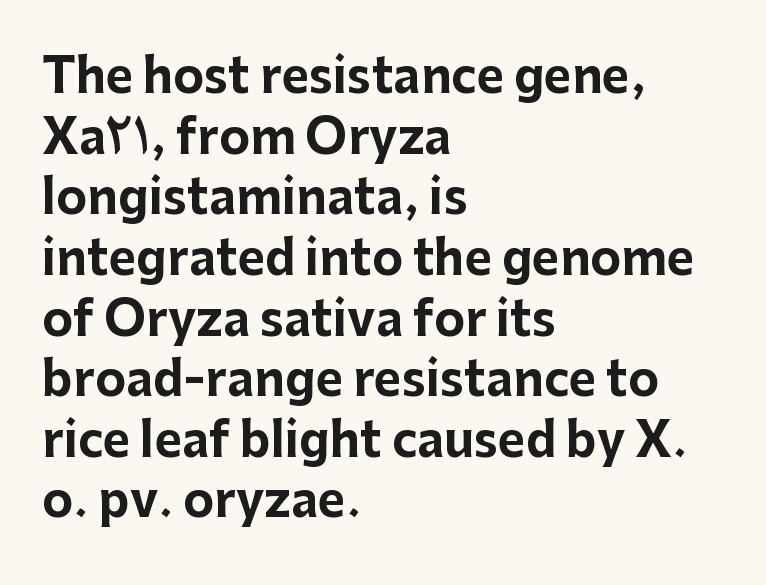
{"serif": "no", "italic": "no", "bold": "yes", "weight": "bold", "width": "normal", "stroke_contrast": "low", "x_height": "medium", "monospaced": "no", "underline": "no", "align": "left", "line_spacing": "normal", "line_spacing_ratio": 1.29, "letter_spacing": "normal", "letter_spacing_em": 0.0, "glyph_px": 47}
